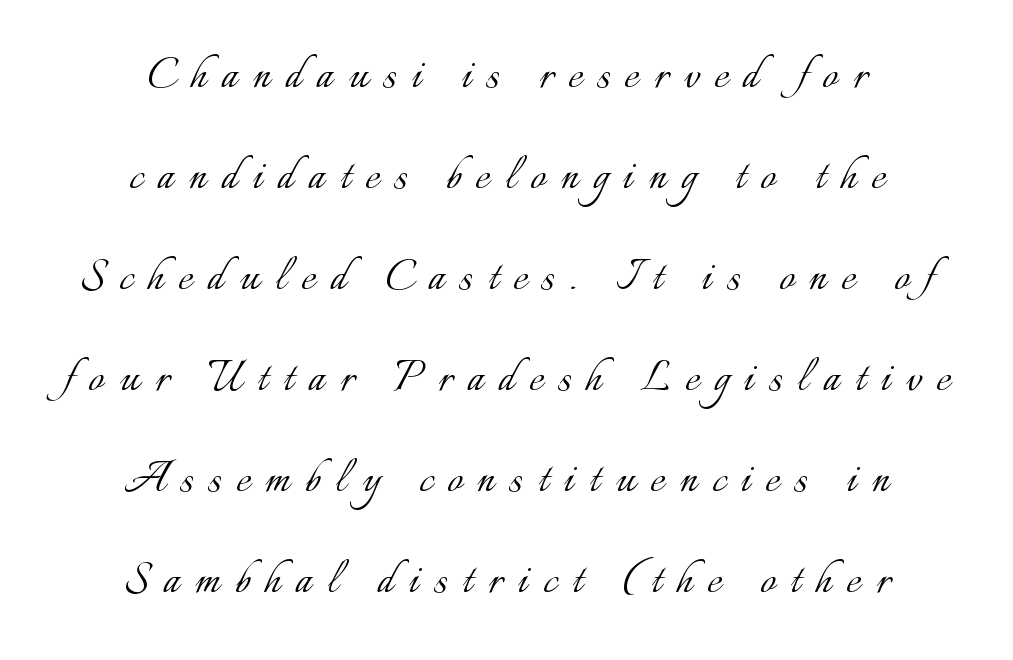
The image shows 54 px light type; set centered, line spacing 1.87x, unusually wide letter spacing (+0.28 em), not underlined; low stroke contrast and a small x-height.
